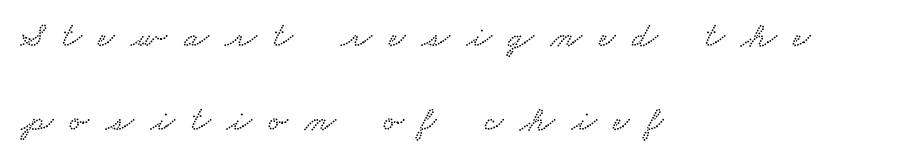
{"width": "wide", "stroke_contrast": "low", "x_height": "small", "monospaced": "no", "underline": "no", "align": "left", "line_spacing": "loose", "line_spacing_ratio": 2.32, "letter_spacing": "wide", "letter_spacing_em": 0.47, "glyph_px": 36}
